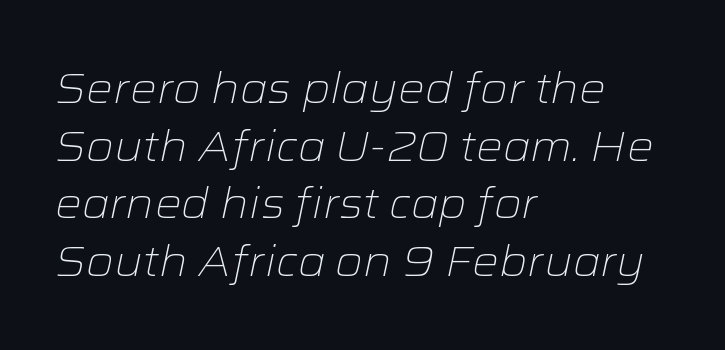
If you measured baseline to baseline, you'd find a middling distance. Observe the ordinary spacing: letters are neighbours, not strangers. The strokes are not fattened; the text isn't bold. The letters are slanted; this is an italic face.
